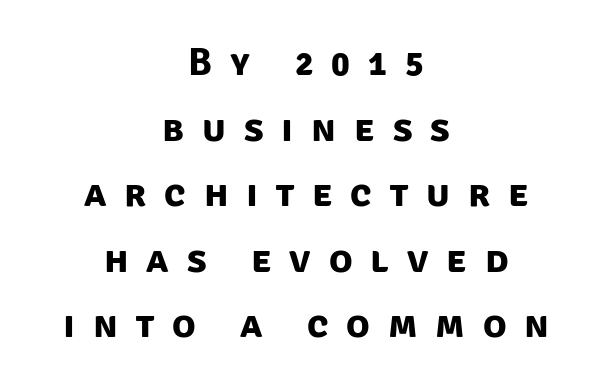
Q: Is the text bold? A: Yes.
Q: Is the typeface a serif or a sans-serif typeface? A: Sans-serif.
Q: Is the text underlined? A: No.
Q: How is the paragraph aligned? A: Centered.
Q: Is the spacing between letters normal or unusually wide? A: Unusually wide.
Q: Is the spacing between lines tight, normal or loose? A: Normal.
Q: Width (condensed, normal, or wide)? A: Normal.
Q: Stroke contrast? A: Low.
Q: x-height? A: Large.
Q: Monospaced? A: No.
